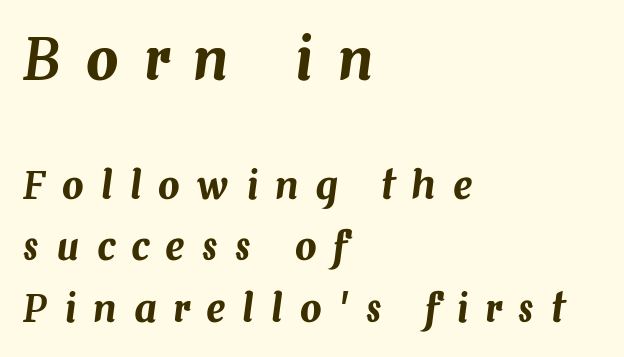
{"italic": "yes", "lean": "right", "slant_degrees": 7, "width": "normal", "stroke_contrast": "medium", "x_height": "medium", "monospaced": "no", "underline": "no", "align": "left", "line_spacing": "normal", "line_spacing_ratio": 1.62, "letter_spacing": "wide", "letter_spacing_em": 0.45, "larger_block": "first", "size_ratio": 1.5, "glyph_px": 57}
